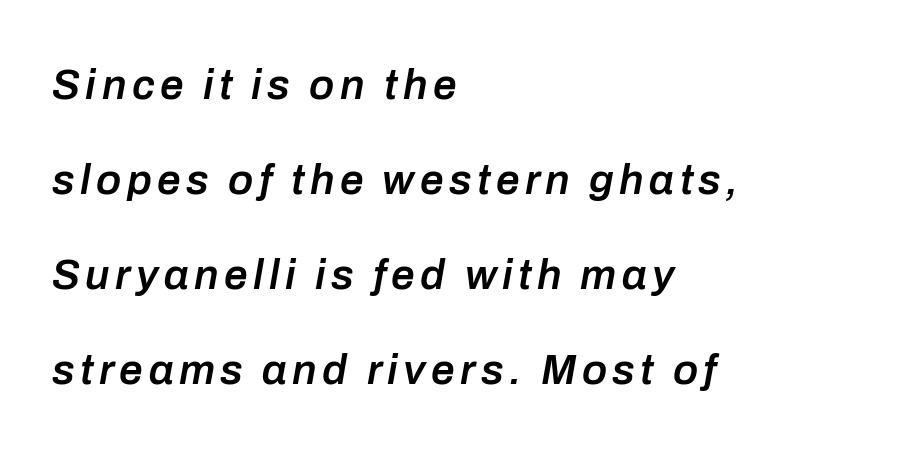
Q: Is the text bold? A: Semi-bold.
Q: Is the text italic (slanted)? A: Yes, it leans right by about 10 degrees.
Q: Is the text underlined? A: No.
Q: How is the paragraph aligned? A: Left-aligned.
Q: Is the spacing between lines tight, normal or loose? A: Loose.
Q: Width (condensed, normal, or wide)? A: Normal.
Q: Stroke contrast? A: Low.
Q: x-height? A: Medium.
Q: Monospaced? A: No.
